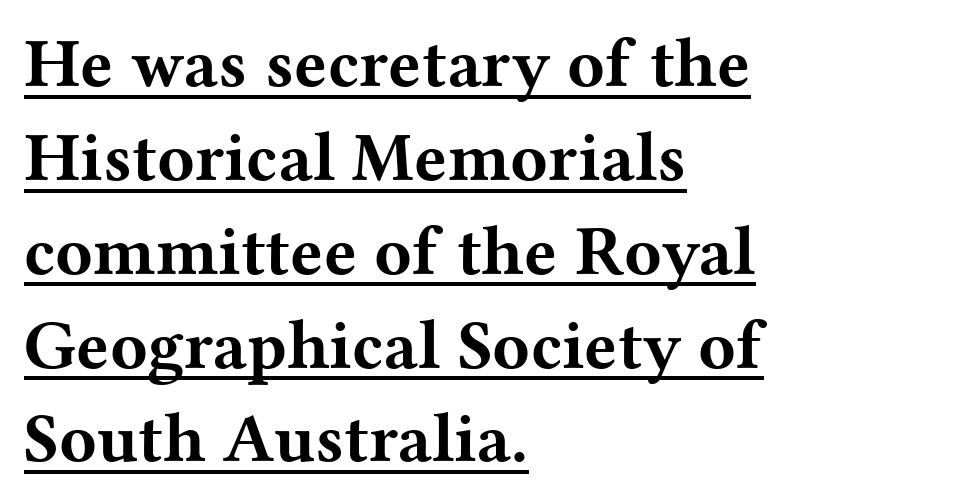
The image shows 69 px bold, wide serif type, upright; set left-aligned, normal line spacing (1.36x), normal letter spacing, underlined; medium stroke contrast and a medium x-height.
